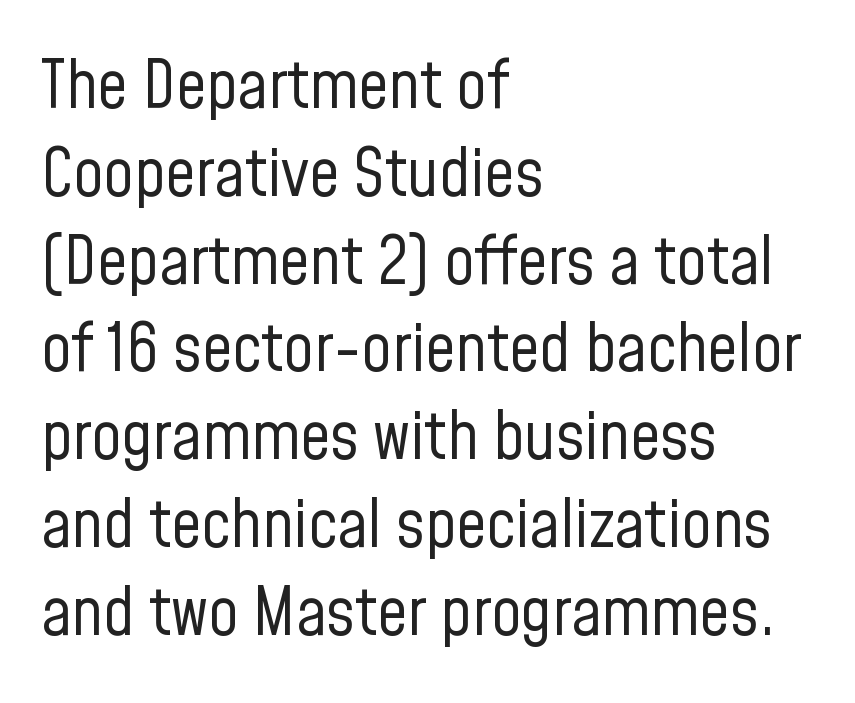
{"serif": "no", "italic": "no", "bold": "no", "weight": "regular", "width": "condensed", "stroke_contrast": "low", "x_height": "medium", "monospaced": "no", "underline": "no", "align": "left", "line_spacing": "normal", "line_spacing_ratio": 1.31, "letter_spacing": "normal", "letter_spacing_em": 0.0, "glyph_px": 67}
